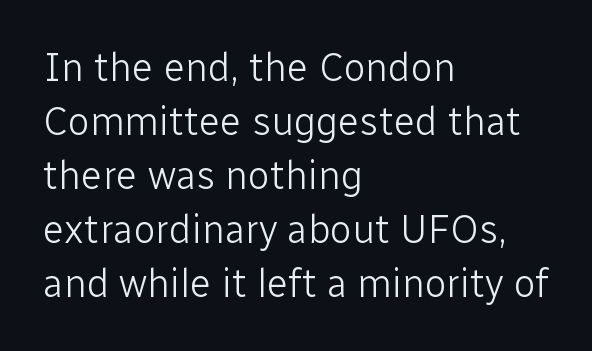
Varying glyph widths throughout — classic text-font behaviour. Unlike italic type, these characters show no tilt at all. Nothing unusual about the tracking: characters are spaced as the font intends. Letters have the restrained weight of plain body copy at most. This rendering employs a face without finishing strokes, i.e., a sans-serif.
